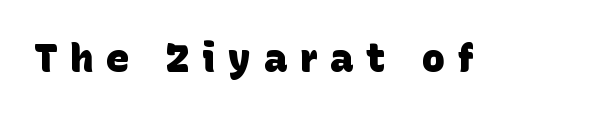
The image shows 39 px heavy sans-serif type; set unusually wide letter spacing (+0.32 em), not underlined; low stroke contrast and a large x-height.
